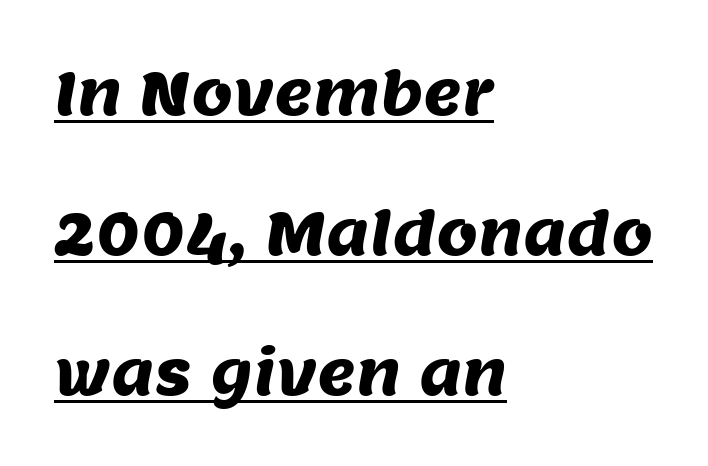
The specimen includes a rule beneath the text block's lines. The text block is weighted toward the left margin, trailing off unevenly rightward. The rendering keeps characters at their native spacing. The letters advance in unequal steps, a hallmark of proportional type. If you measured baseline to baseline, you'd find a long distance. Check where the strokes stop: nothing finishes them off — pure sans.
